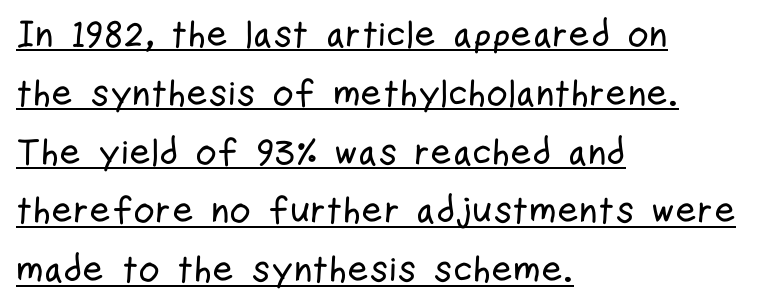
{"serif": "no", "italic": "no", "width": "condensed", "stroke_contrast": "low", "x_height": "medium", "monospaced": "no", "underline": "yes", "align": "left", "line_spacing": "normal", "line_spacing_ratio": 1.59, "letter_spacing": "normal", "letter_spacing_em": 0.0, "glyph_px": 37}
